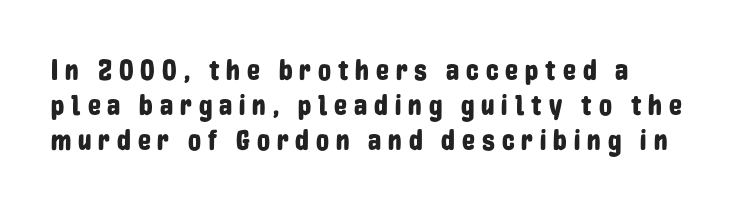
Each row of text sits above clean, open space. Every character sits straight up, as roman type does. The characters display no serif detailing; their extremities are plain. What stands out about the letter spacing? Its width — letters are far apart. Think of a printed novel: that variable character pitch is what you see here.
